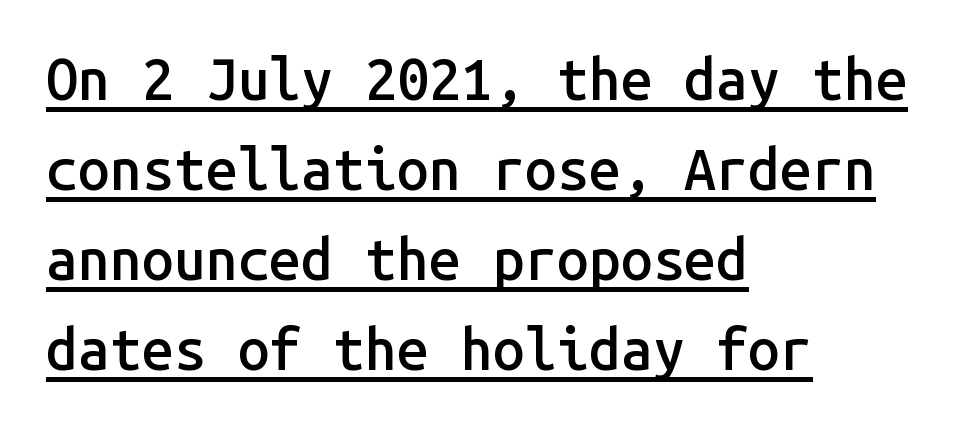
The image shows 57 px semibold sans-serif type, upright, monospaced; set left-aligned, normal line spacing (1.58x), normal letter spacing, underlined; low stroke contrast and a medium x-height.
